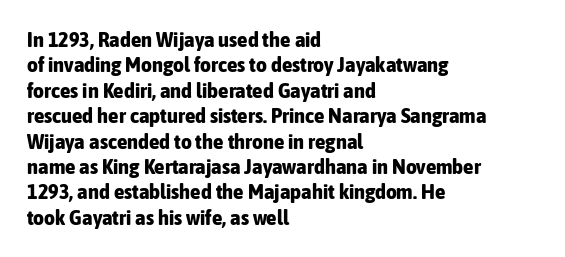
Q: Is the text bold? A: Yes.
Q: Is the text italic (slanted)? A: No, it is upright.
Q: Is the text underlined? A: No.
Q: How is the paragraph aligned? A: Left-aligned.
Q: Is the spacing between letters normal or unusually wide? A: Normal.
